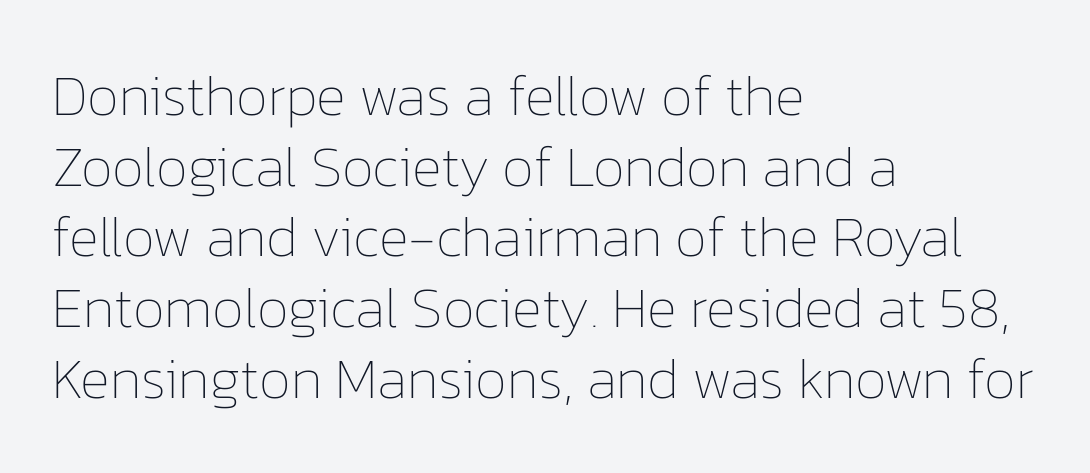
A light-to-regular cut is what we see here. A typesetter would call this zero additional tracking. These lines are rendered in a variable-pitch font. Does the copy run flush right? No — it runs flush left. Does the lettering tilt? It doesn't — this is upright.
